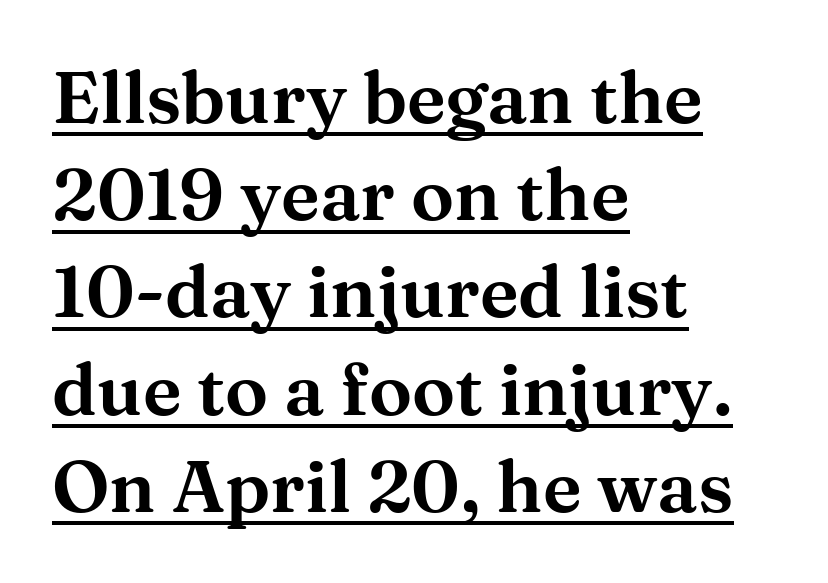
When letters stand straight like this, we call the style roman or upright. The string is rendered with underlining switched on. You could call the tracking neutral — neither tight nor loose. The passage shown is typed in a proportional face where columns would drift.
